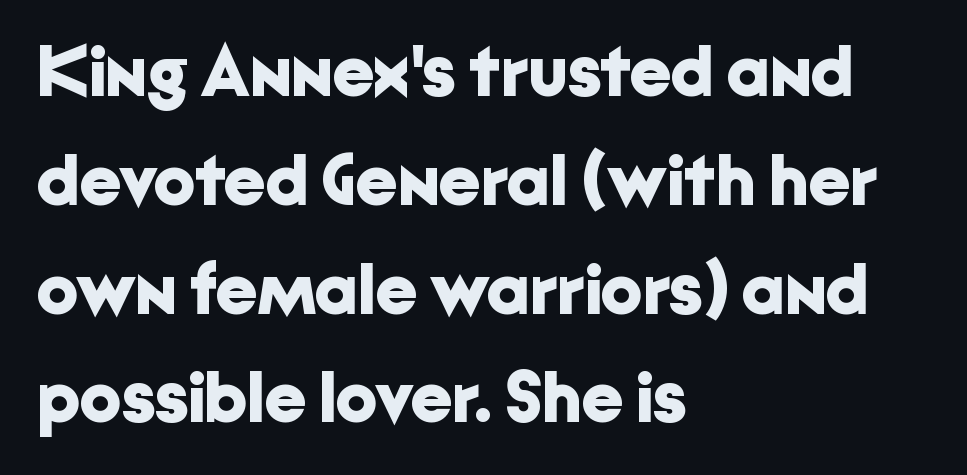
This sample uses plain, unmodified letter spacing. A normal amount of white space separates one row of letters from the next. Which margin do the lines hug? The left one — the right edge is uneven. Just letters on the line, the space beneath them empty.
